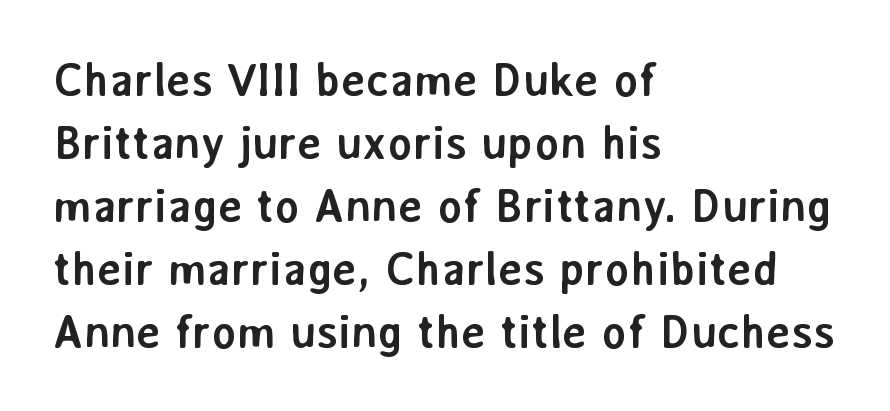
Q: Is the text bold? A: Yes.
Q: Is the text italic (slanted)? A: No, it is upright.
Q: Is the typeface a serif or a sans-serif typeface? A: Sans-serif.
Q: Is the text underlined? A: No.
Q: How is the paragraph aligned? A: Left-aligned.
Q: Is the spacing between letters normal or unusually wide? A: Normal.
Q: Is the spacing between lines tight, normal or loose? A: Normal.
Q: Width (condensed, normal, or wide)? A: Normal.
Q: Stroke contrast? A: Low.
Q: x-height? A: Medium.
Q: Monospaced? A: No.
